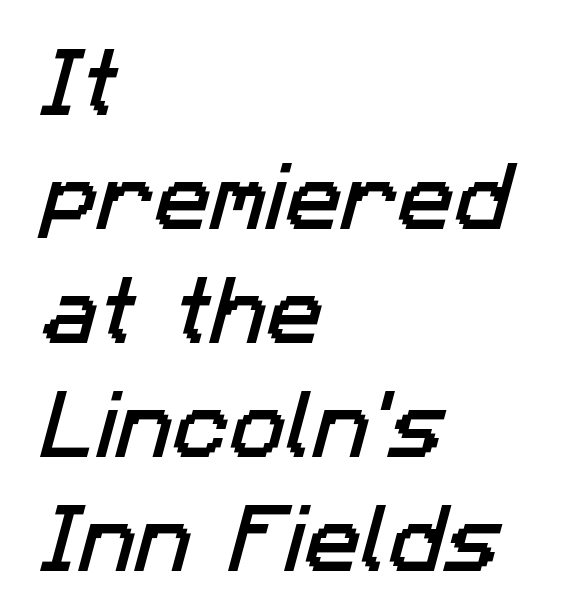
This sample has the flowing, uneven cadence of proportional lettering. These lines sit exactly where default settings would place them. Type without underlining. The lines are quadded left.
